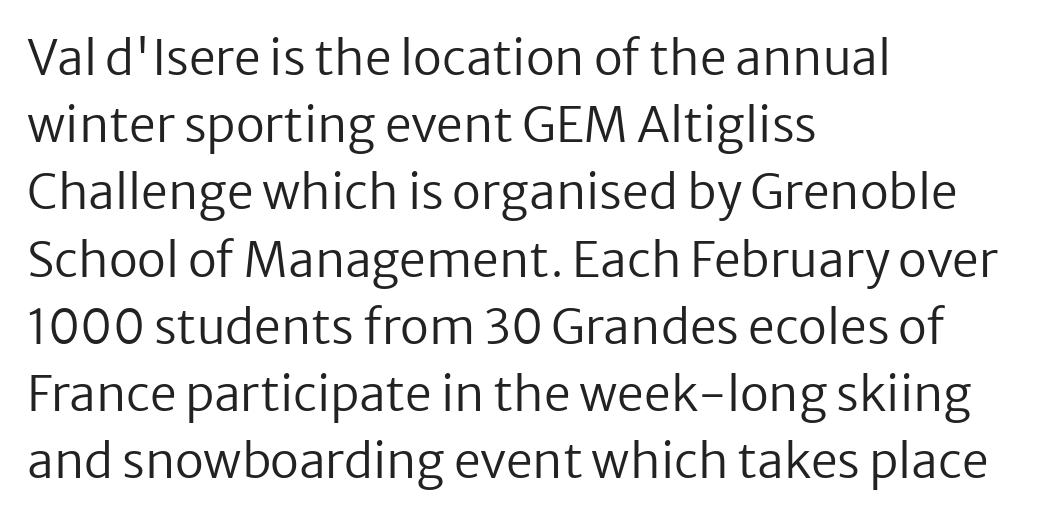
The rendering uses a moderate line-height, typical for paragraphs. Glyph-to-glyph distance matches everyday printed text. Nope, no serifs anywhere on these letters. Any mark beneath the type? The region is blank.
